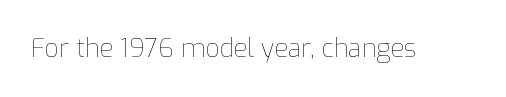
Q: Is the text bold? A: No.
Q: Is the text italic (slanted)? A: No, it is upright.
Q: Is the text underlined? A: No.
Q: Is the spacing between letters normal or unusually wide? A: Normal.
